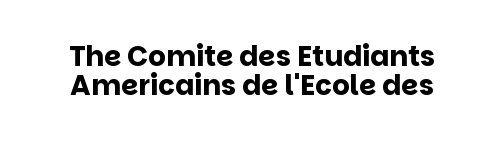
Leading: reduced. These lines are composed in type without serifs. The whitespace from short lines is split evenly between both sides. The specimen reads as upright at a glance. The horizontal fit of the characters is conventional and even. A typesetter would call this proportional, since set widths differ per character.
